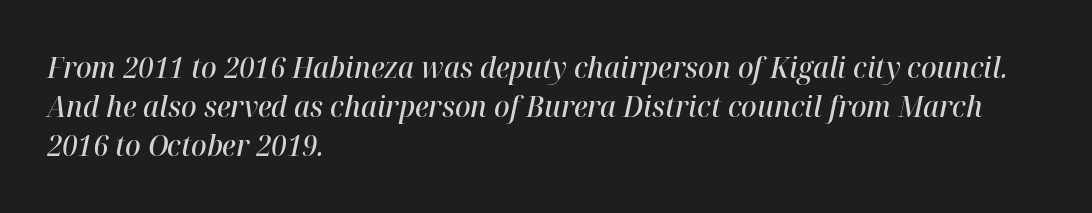
Each line starts at the same left margin while the right side varies. The characters look somewhat weighty, a semibold short of true bold. Caption: standard tracking, unaltered. The letters advance in unequal steps, a hallmark of proportional type.
